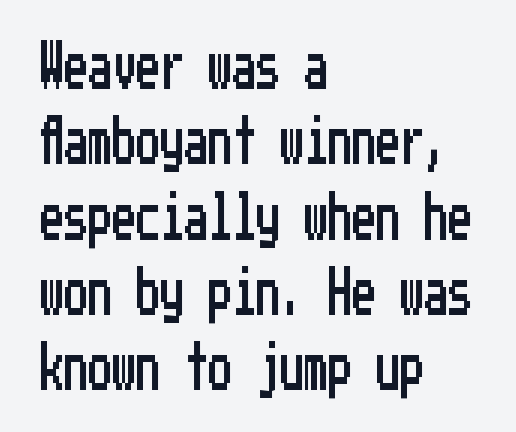
{"serif": "no", "italic": "no", "width": "condensed", "stroke_contrast": "low", "x_height": "medium", "underline": "no", "align": "left", "line_spacing": "normal", "line_spacing_ratio": 1.57, "letter_spacing": "normal", "letter_spacing_em": 0.0, "glyph_px": 48}
